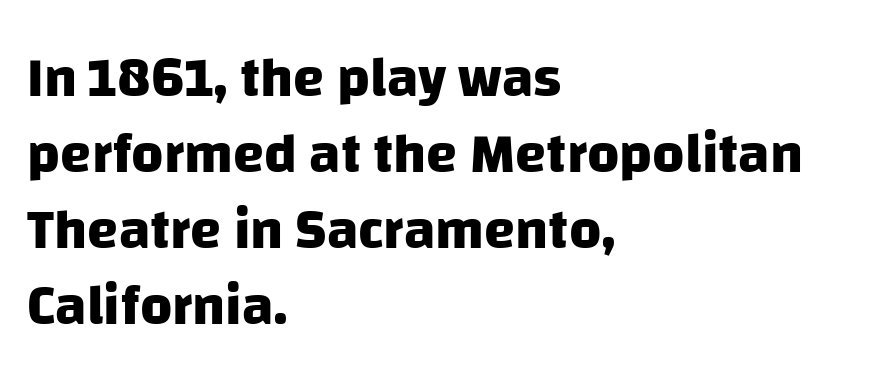
Compared with typical body copy, the letter spacing here is the same. Descender tails drop into unmarked territory. Regular leading. Weight check: bold — yes, fully. Notice how the passage keeps a crisp vertical edge on the left only. Typographically, this falls in the sans-serif category.
